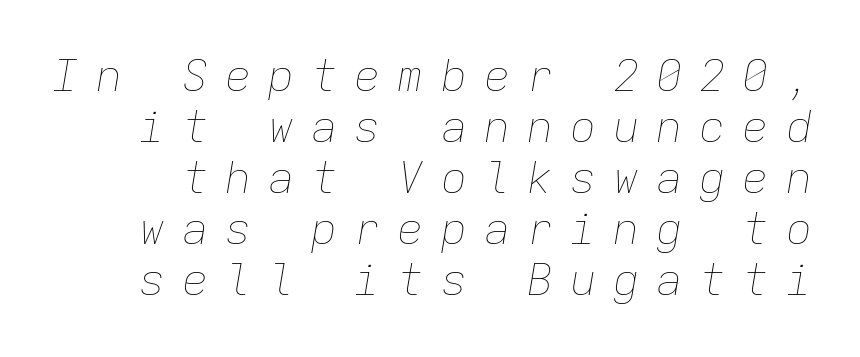
{"italic": "yes", "lean": "right", "slant_degrees": 9, "bold": "no", "weight": "thin", "width": "normal", "stroke_contrast": "low", "x_height": "medium", "monospaced": "yes", "underline": "no", "line_spacing_ratio": 1.16, "letter_spacing": "wide", "letter_spacing_em": 0.38, "glyph_px": 44}
